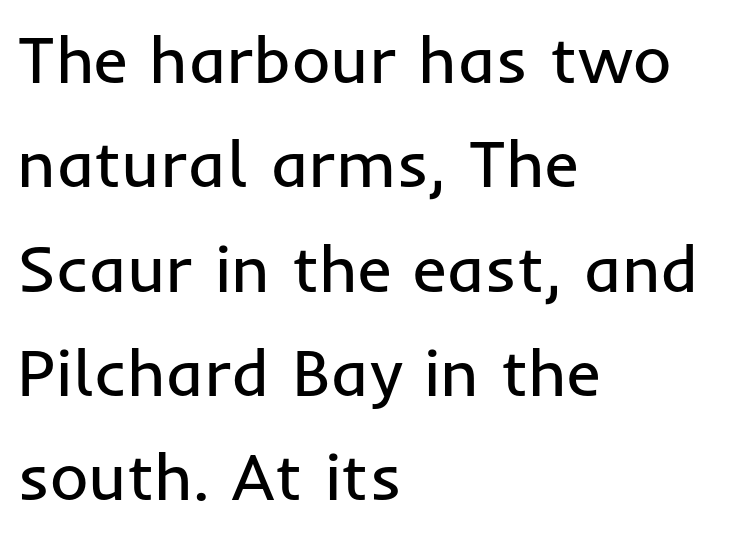
The image shows 66 px regular-weight sans-serif type, upright; set left-aligned, normal line spacing (1.58x), normal letter spacing, not underlined; low stroke contrast and a medium x-height.
